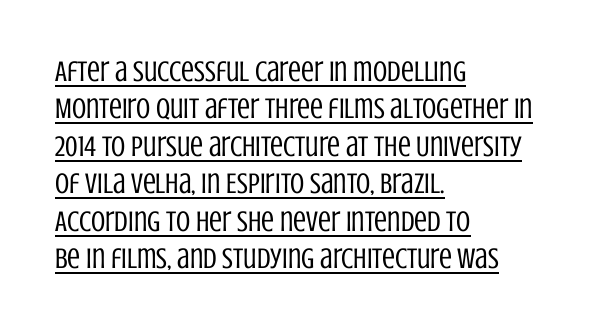
{"serif": "no", "italic": "no", "bold": "no", "weight": "regular", "width": "condensed", "stroke_contrast": "low", "x_height": "large", "monospaced": "no", "underline": "yes", "align": "left", "line_spacing": "normal", "line_spacing_ratio": 1.29, "letter_spacing": "normal", "letter_spacing_em": 0.0, "glyph_px": 29}
